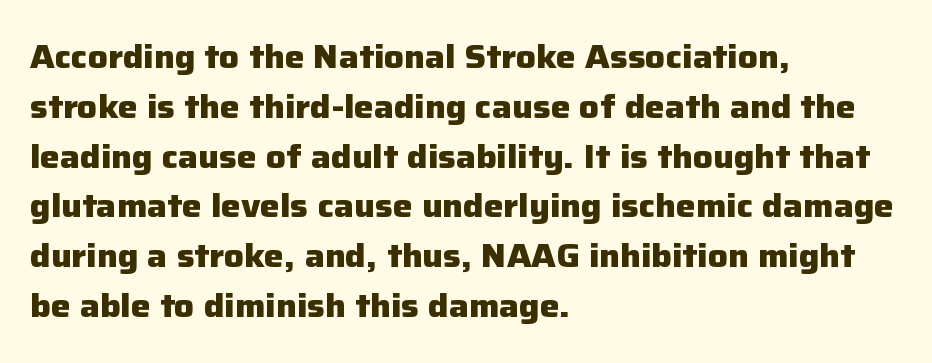
{"serif": "no", "italic": "no", "bold": "yes", "weight": "heavy", "width": "normal", "stroke_contrast": "low", "x_height": "medium", "monospaced": "no", "underline": "no", "align": "left", "line_spacing": "normal", "line_spacing_ratio": 1.51, "letter_spacing": "normal", "letter_spacing_em": 0.0, "glyph_px": 33}
